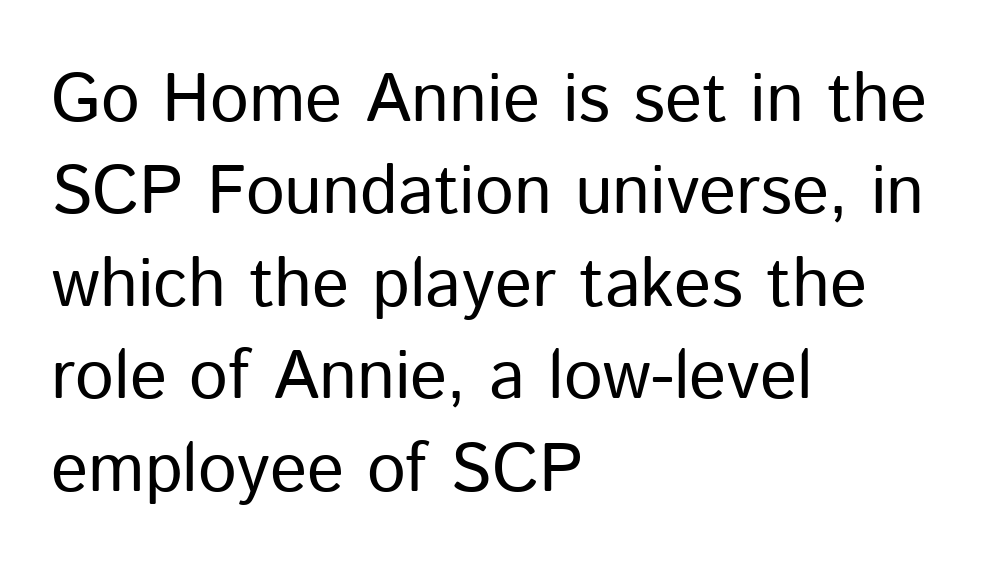
Every stem runs plumb, perpendicular to the baseline. Words float on clear page, feet unadorned. Line starts are locked; line ends wander. The line texture is even and compact thanks to regular tracking. The rendering uses natural spacing where letterforms have individual widths.
